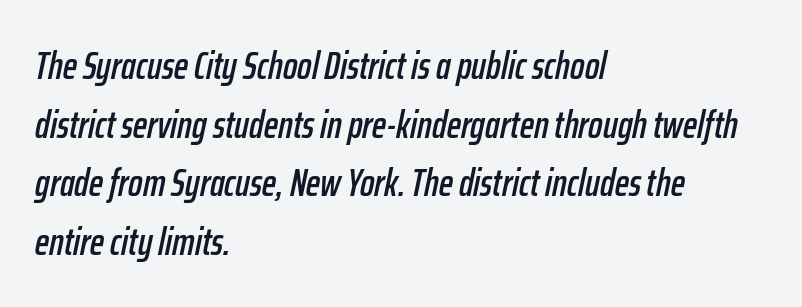
{"italic": "yes", "lean": "right", "slant_degrees": 12, "width": "condensed", "stroke_contrast": "low", "x_height": "medium", "monospaced": "no", "underline": "no", "align": "left", "line_spacing": "normal", "line_spacing_ratio": 1.54, "letter_spacing": "normal", "letter_spacing_em": 0.0, "glyph_px": 38}
